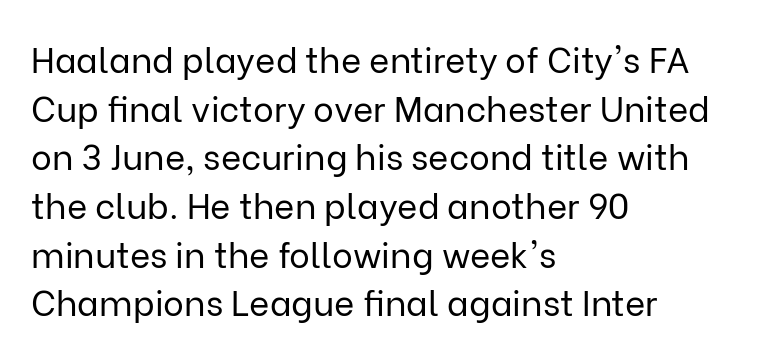
Q: Is the text bold? A: No.
Q: Is the text italic (slanted)? A: No, it is upright.
Q: Is the typeface a serif or a sans-serif typeface? A: Sans-serif.
Q: Is the text underlined? A: No.
Q: How is the paragraph aligned? A: Left-aligned.
Q: Is the spacing between letters normal or unusually wide? A: Normal.
Q: Is the spacing between lines tight, normal or loose? A: Normal.
Q: Width (condensed, normal, or wide)? A: Normal.
Q: Stroke contrast? A: Low.
Q: x-height? A: Medium.
Q: Monospaced? A: No.
